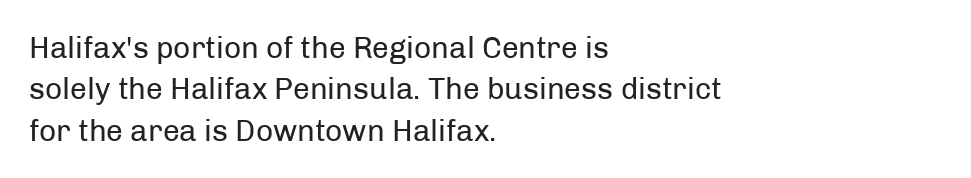
The image shows 30 px regular-weight sans-serif type, upright; set left-aligned, normal line spacing (1.38x), normal letter spacing, not underlined; low stroke contrast and a medium x-height.
